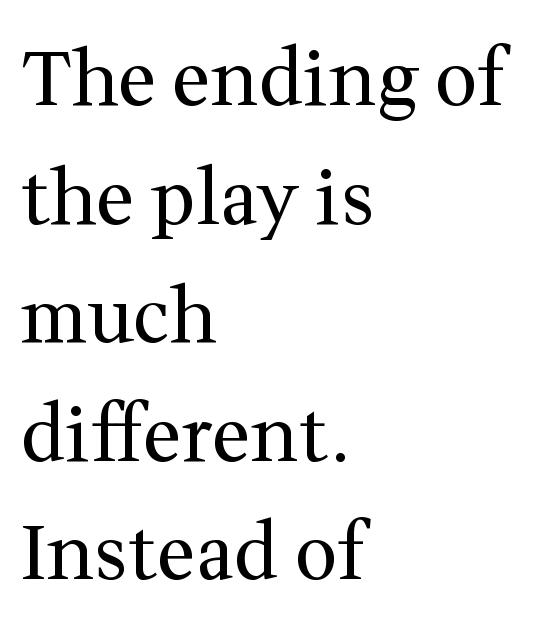
{"serif": "yes", "italic": "no", "bold": "no", "weight": "regular", "width": "normal", "stroke_contrast": "medium", "x_height": "medium", "monospaced": "no", "underline": "no", "align": "left", "line_spacing": "normal", "line_spacing_ratio": 1.56, "letter_spacing": "normal", "letter_spacing_em": 0.0, "glyph_px": 76}
